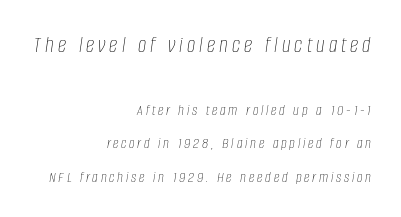
A light-to-regular cut is what we see here. This sample trades compactness for vertical openness between lines. The face used here has a pronounced slope to its letters. Underline: absent. This layout puts the oversized block above and the modest block below. Each line ends at the same right margin while the left side varies.
